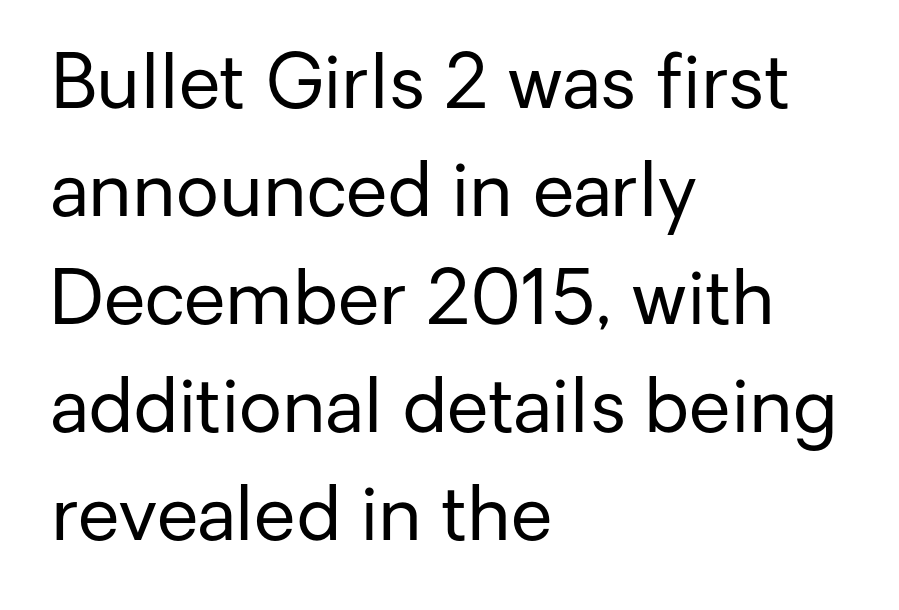
{"serif": "no", "italic": "no", "bold": "no", "weight": "regular", "width": "normal", "stroke_contrast": "low", "x_height": "medium", "monospaced": "no", "underline": "no", "align": "left", "line_spacing": "normal", "line_spacing_ratio": 1.44, "letter_spacing": "normal", "letter_spacing_em": 0.0, "glyph_px": 75}
